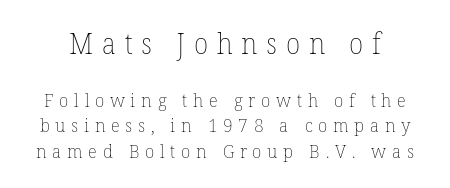
Q: Is the text bold? A: No.
Q: Is the text italic (slanted)? A: No, it is upright.
Q: Is the text underlined? A: No.
Q: Is the spacing between letters normal or unusually wide? A: Unusually wide.
Q: Is the spacing between lines tight, normal or loose? A: Normal.
Q: Which block of text is set in a larger size, the first (top) or the second (bottom)? A: The first (top) one.
Q: Width (condensed, normal, or wide)? A: Normal.
Q: Stroke contrast? A: Low.
Q: x-height? A: Medium.
Q: Monospaced? A: No.
